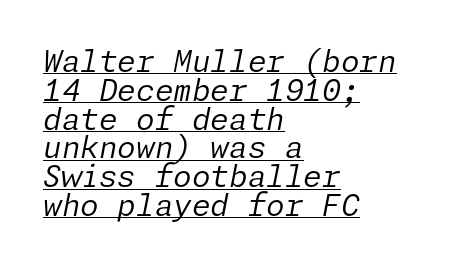
Q: Is the text bold? A: No.
Q: Is the text italic (slanted)? A: Yes, it leans right by about 11 degrees.
Q: Is the text underlined? A: Yes.
Q: How is the paragraph aligned? A: Left-aligned.
Q: Is the spacing between letters normal or unusually wide? A: Normal.
Q: Is the spacing between lines tight, normal or loose? A: Tight.
Q: Width (condensed, normal, or wide)? A: Normal.
Q: Stroke contrast? A: Low.
Q: x-height? A: Medium.
